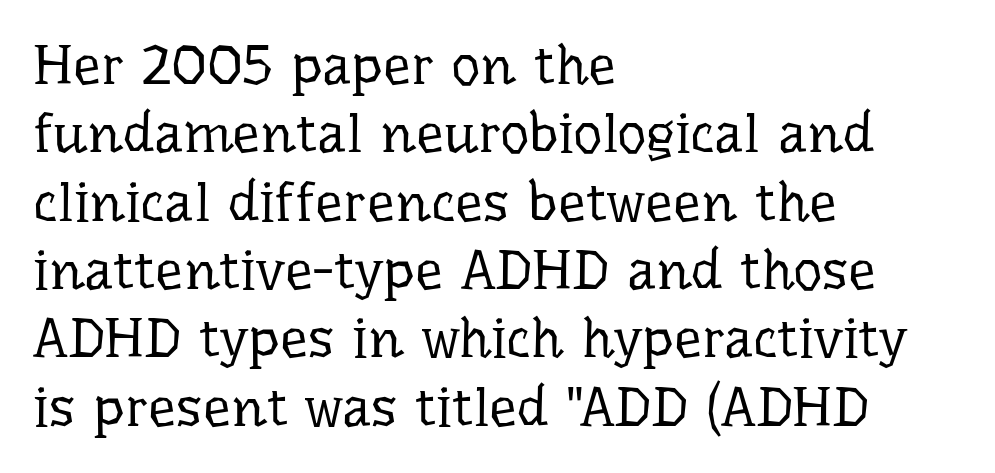
{"serif": "yes", "italic": "no", "bold": "no", "weight": "regular", "width": "normal", "stroke_contrast": "low", "x_height": "medium", "monospaced": "no", "underline": "no", "align": "left", "line_spacing_ratio": 1.22, "letter_spacing": "normal", "letter_spacing_em": 0.0, "glyph_px": 56}
